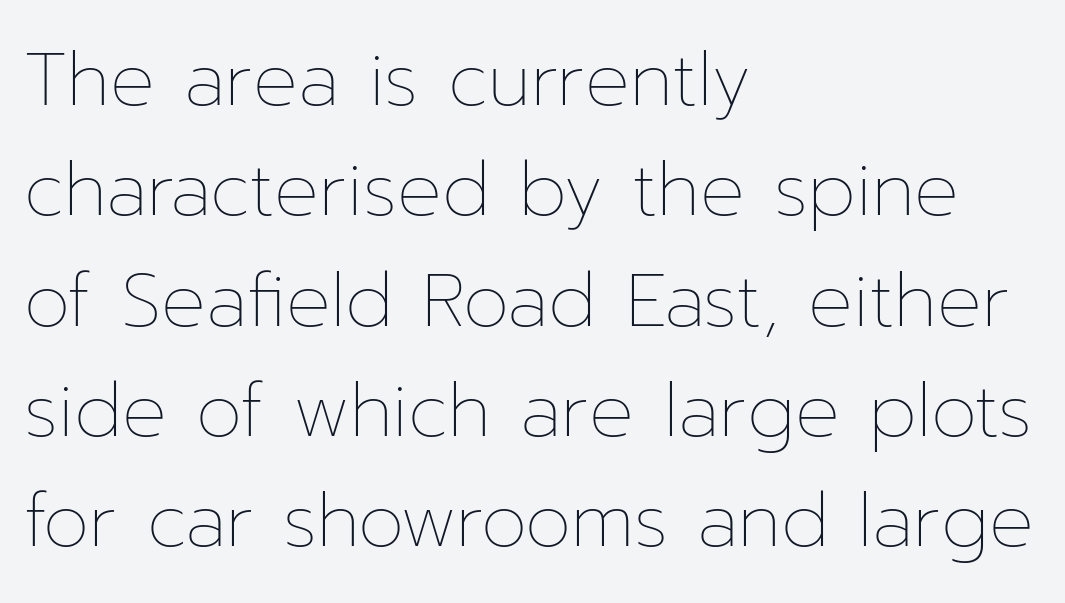
The image shows 74 px thin type, upright; set left-aligned, normal line spacing (1.49x), normal letter spacing, not underlined; low stroke contrast and a medium x-height.
